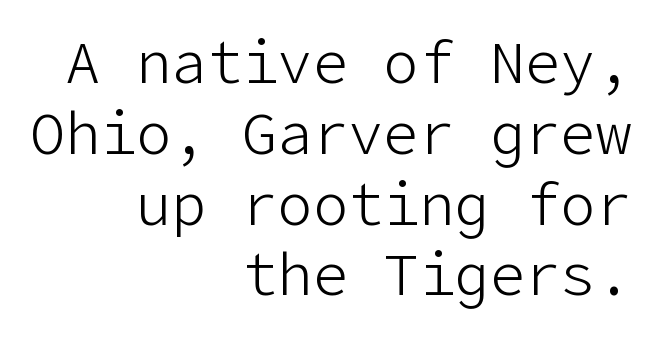
Q: Is the text bold? A: No.
Q: Is the text italic (slanted)? A: No, it is upright.
Q: Is the typeface a serif or a sans-serif typeface? A: Sans-serif.
Q: Is the text underlined? A: No.
Q: How is the paragraph aligned? A: Right-aligned.
Q: Is the spacing between letters normal or unusually wide? A: Normal.
Q: Width (condensed, normal, or wide)? A: Normal.
Q: Stroke contrast? A: Low.
Q: x-height? A: Medium.
